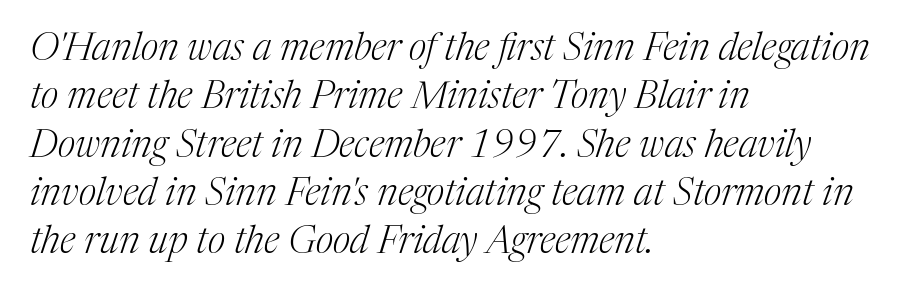
This is not heavy type; no bold has been used. Stroke terminals: seriffed. You could not count columns in this text — the font is proportionally spaced. Tracking here is standard; glyphs follow each other at the usual distance. The foot of each line stays bare and open. How would I describe the line gaps? Plain and ordinary.
